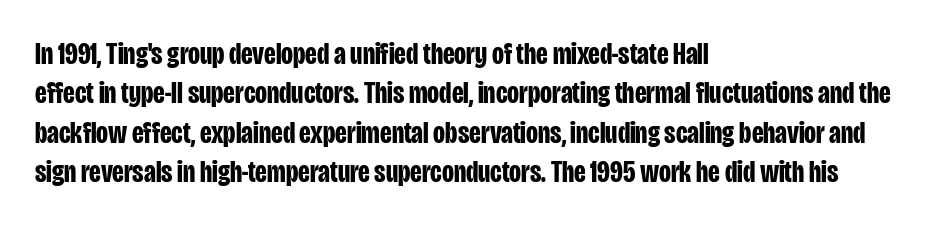
The image shows 31 px bold, condensed sans-serif type, upright; set left-aligned, normal line spacing (1.27x), normal letter spacing, not underlined; low stroke contrast and a large x-height.
